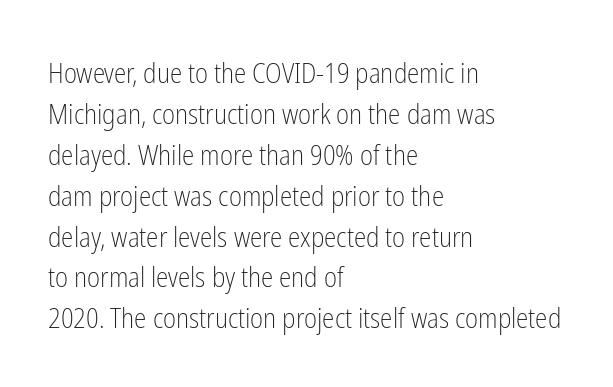
The image shows 28 px light, condensed sans-serif type, upright; set left-aligned, normal line spacing (1.46x), normal letter spacing, not underlined; low stroke contrast and a medium x-height.
